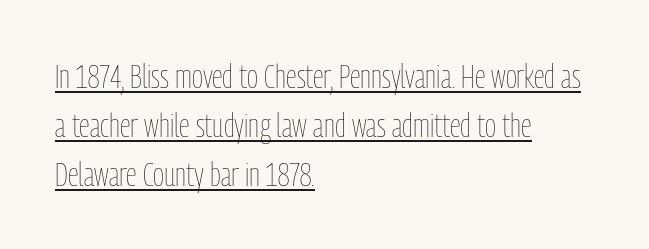
The image shows 34 px thin, condensed type, upright; set left-aligned, normal line spacing (1.44x), normal letter spacing, underlined; low stroke contrast and a medium x-height.
